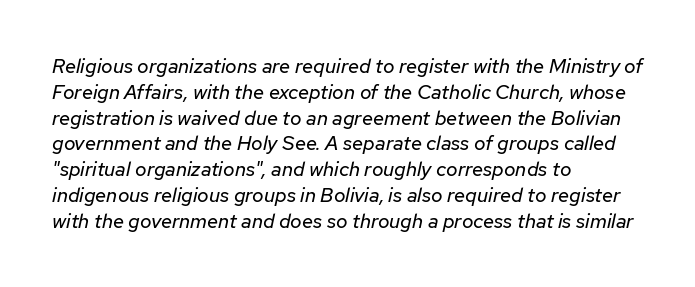
The image shows 20 px text type, italic (leaning right); set left-aligned, normal line spacing (1.29x), normal letter spacing, not underlined.
